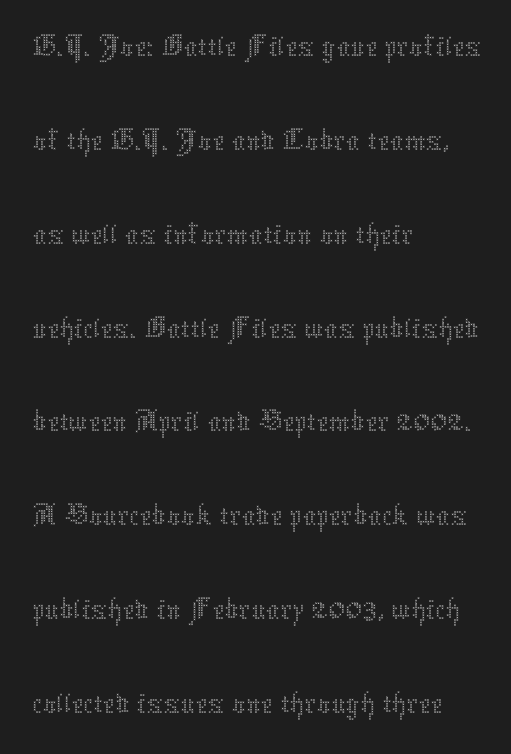
No italicization has been applied; the sample stays upright. This sample is left-justified, so line endings fall wherever the words run out. One glance says typical: line gaps are just what's usual. No word sits above an underline. Caption: standard tracking, unaltered. Weight: not bold — regular or lighter.
